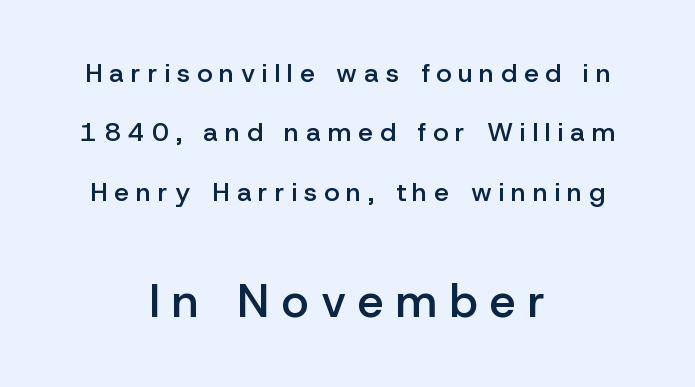
Q: Is the text bold? A: Semi-bold.
Q: Is the text italic (slanted)? A: No, it is upright.
Q: Is the typeface a serif or a sans-serif typeface? A: Sans-serif.
Q: Is the text underlined? A: No.
Q: How is the paragraph aligned? A: Centered.
Q: Is the spacing between letters normal or unusually wide? A: Unusually wide.
Q: Is the spacing between lines tight, normal or loose? A: Loose.
Q: Which block of text is set in a larger size, the first (top) or the second (bottom)? A: The second (bottom) one.
Q: Width (condensed, normal, or wide)? A: Normal.
Q: Stroke contrast? A: Low.
Q: x-height? A: Medium.
Q: Monospaced? A: No.
